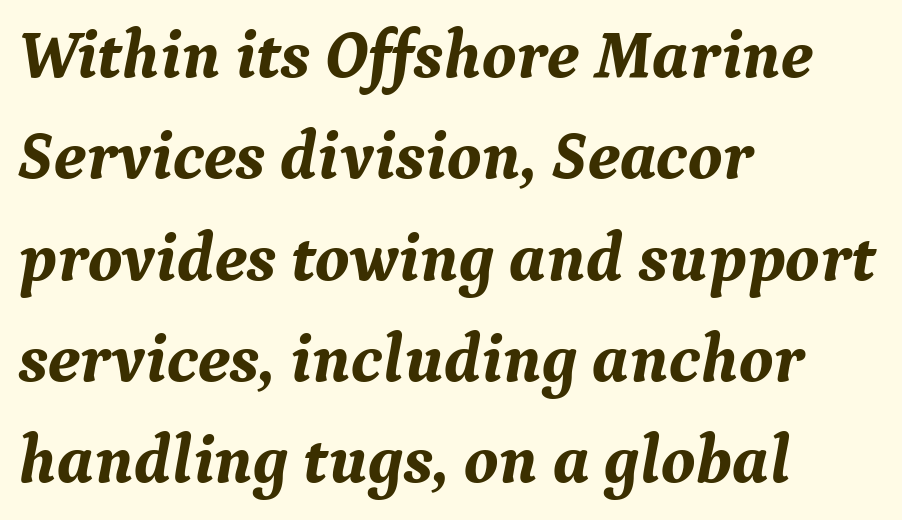
{"serif": "yes", "italic": "yes", "lean": "right", "slant_degrees": 9, "bold": "yes", "weight": "bold", "width": "normal", "stroke_contrast": "medium", "x_height": "medium", "monospaced": "no", "underline": "no", "align": "left", "line_spacing": "normal", "line_spacing_ratio": 1.49, "letter_spacing": "normal", "letter_spacing_em": 0.0, "glyph_px": 68}
